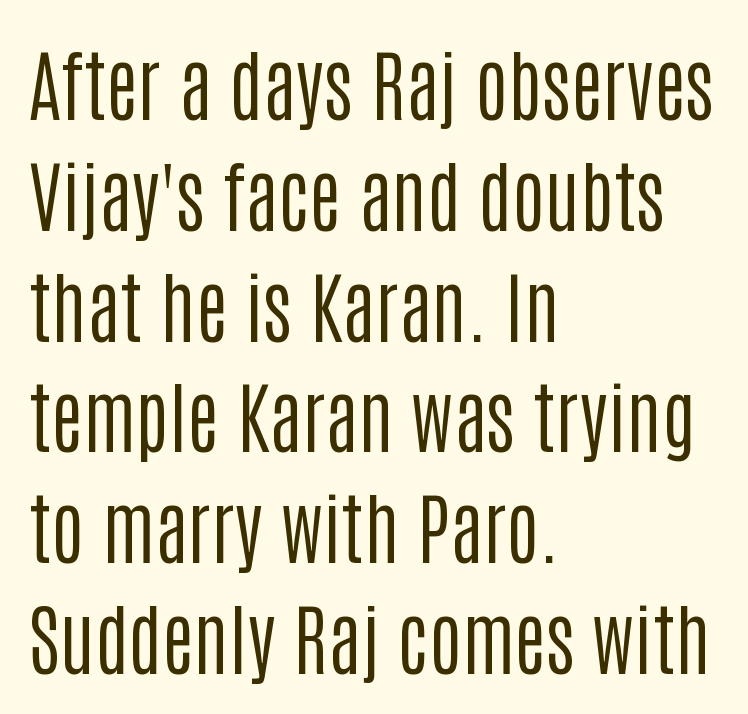
The image shows 78 px regular-weight, condensed sans-serif type, upright; set left-aligned, normal line spacing (1.42x), normal letter spacing, not underlined; low stroke contrast and a large x-height.
